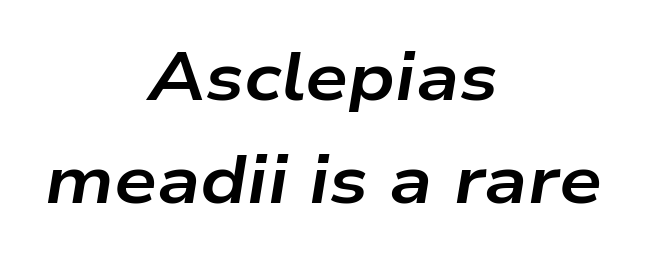
The image shows 68 px bold, wide type, italic (leaning right); set centered, normal line spacing (1.51x), normal letter spacing, not underlined; low stroke contrast and a medium x-height.
